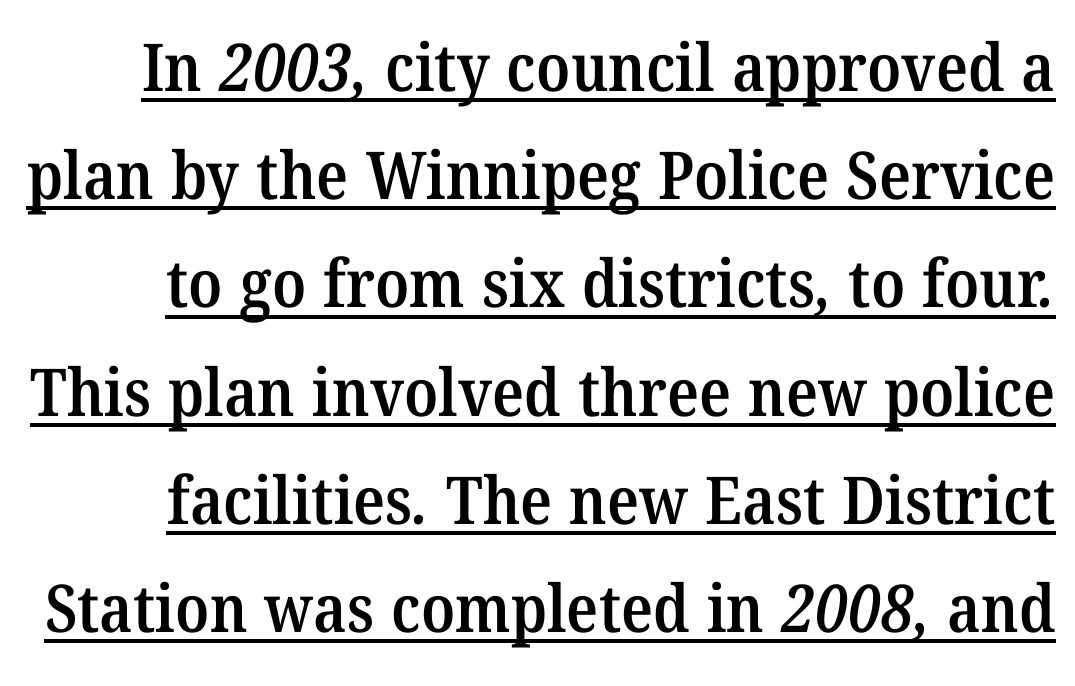
These lines keep a tight, regular rhythm from letter to letter. Each line of the rendering has a horizontal stroke beneath the glyphs. These lines are rendered in a variable-pitch font. In terms of weight, the rendering is demibold, just under bold.
